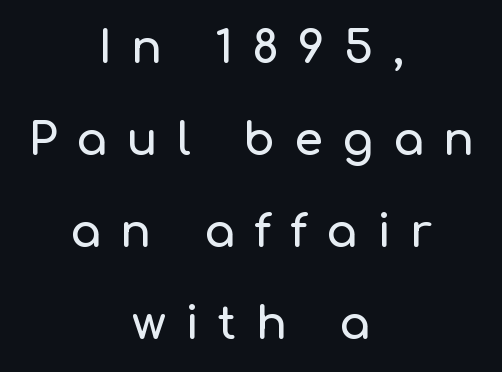
Q: Is the text italic (slanted)? A: No, it is upright.
Q: Is the typeface a serif or a sans-serif typeface? A: Sans-serif.
Q: Is the text underlined? A: No.
Q: How is the paragraph aligned? A: Centered.
Q: Is the spacing between letters normal or unusually wide? A: Unusually wide.
Q: Is the spacing between lines tight, normal or loose? A: Loose.
Q: Width (condensed, normal, or wide)? A: Normal.
Q: Stroke contrast? A: Low.
Q: x-height? A: Medium.
Q: Monospaced? A: No.
